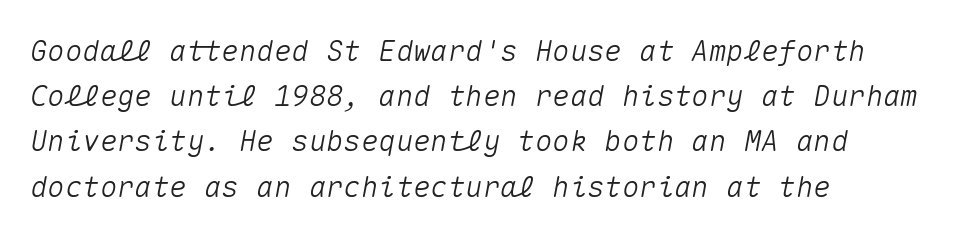
The typography opts for an oblique posture over an upright one. Glyph-to-glyph distance matches everyday printed text. You could count columns in this text — the font is strictly monospaced. Nobody drew a line under any word here. Horizontal bands of white between lines are of average thickness. The setting favours the left margin, as ordinary paragraphs usually do.
